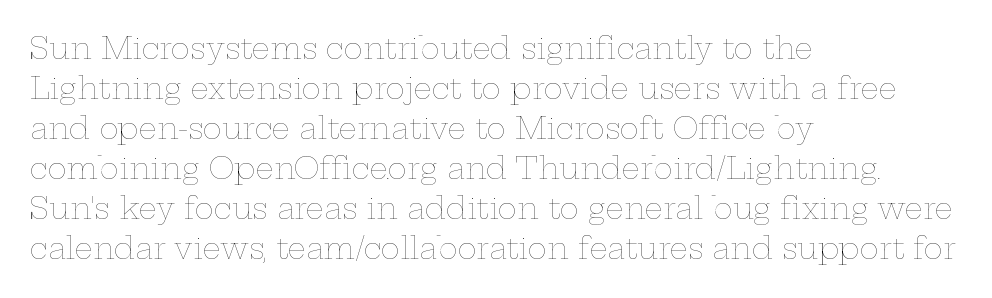
The image shows 29 px thin, wide type, upright; set left-aligned, normal line spacing (1.38x), normal letter spacing, not underlined; low stroke contrast and a medium x-height.
